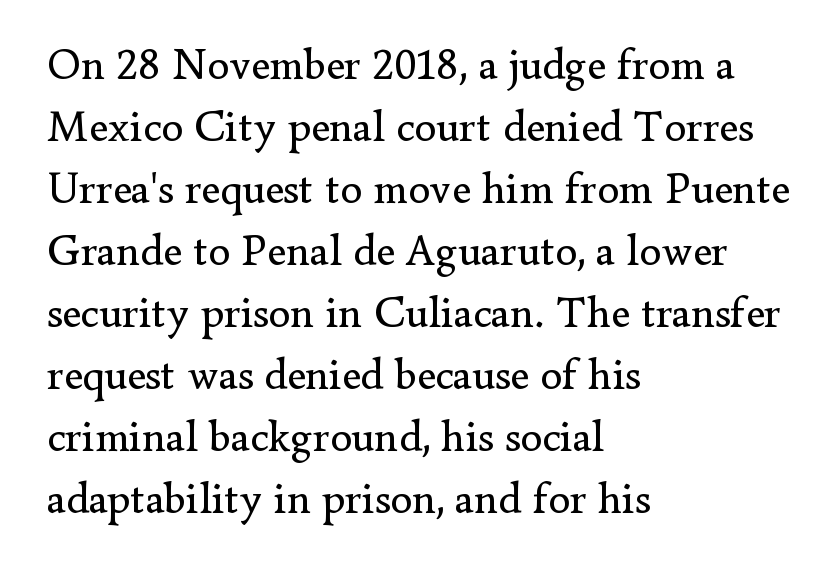
The lines are quadded left. Check the space under the baseline: it is left empty. Stroke mass is kept to a normal reading level or below. The type family on display is of the serif kind. The line texture is even and compact thanks to regular tracking. Evenly set lines give the paragraph a standard silhouette.
